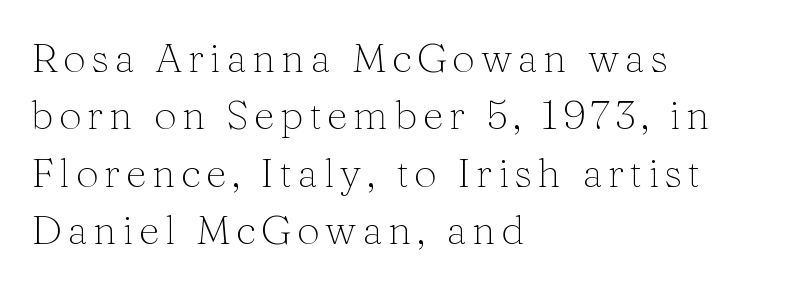
What's the leading like? Ordinary, nothing unusual. Think of a printed novel: that variable character pitch is what you see here. The strokes are not fattened; the text isn't bold. The specimen reads as upright at a glance. The space beneath each line is pristine and unruled.
